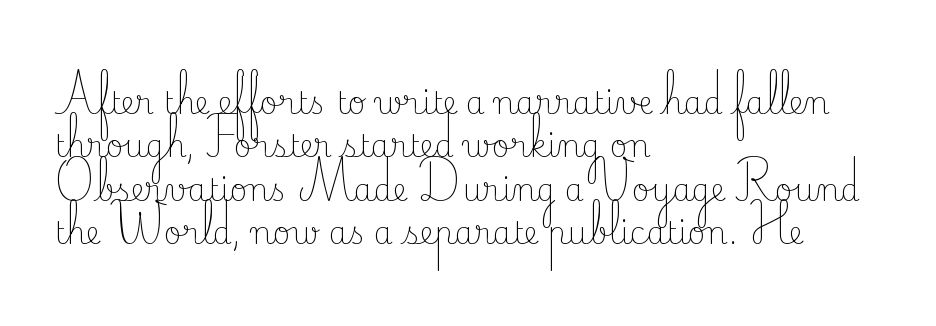
The image shows 31 px light serif type, upright; set left-aligned, normal line spacing (1.4x), normal letter spacing, not underlined; low stroke contrast and a small x-height.
